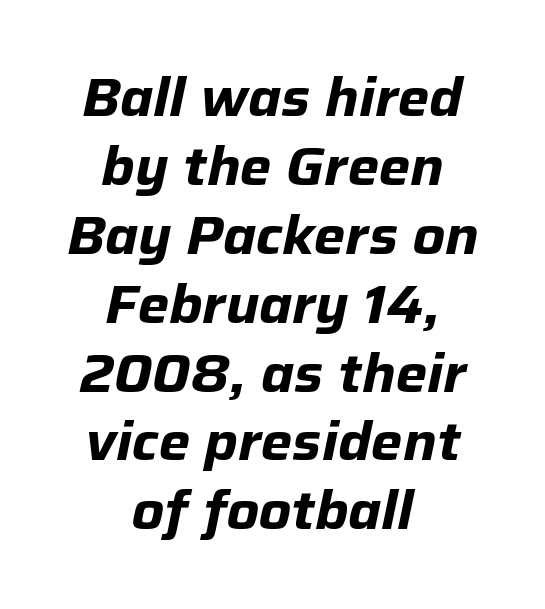
The image shows 53 px bold type, italic (leaning right); set centered, normal line spacing (1.3x), normal letter spacing, not underlined; low stroke contrast and a medium x-height.
